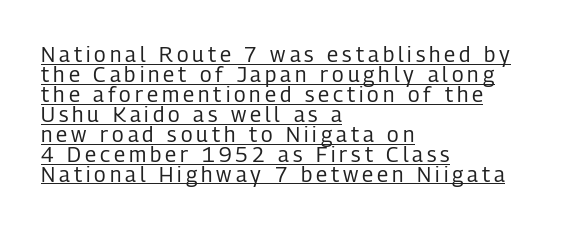
Q: Is the text bold? A: No.
Q: Is the text italic (slanted)? A: No, it is upright.
Q: Is the text underlined? A: Yes.
Q: How is the paragraph aligned? A: Left-aligned.
Q: Is the spacing between lines tight, normal or loose? A: Tight.
